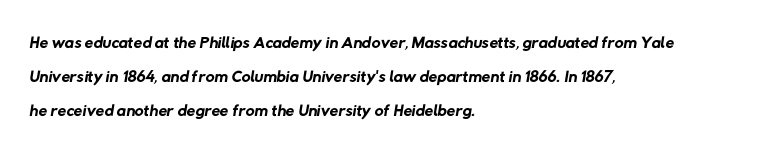
The image shows 25 px text type; set left-aligned, normal line spacing (1.37x), normal letter spacing, not underlined.
